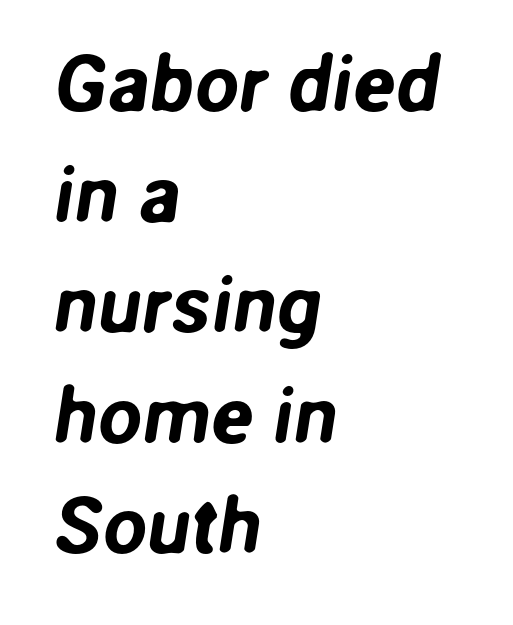
The space directly below the letters is spotless. Think of a printed novel: that variable character pitch is what you see here. Line spacing here is normal. Letterform terminals end flat and unadorned throughout the passage.
